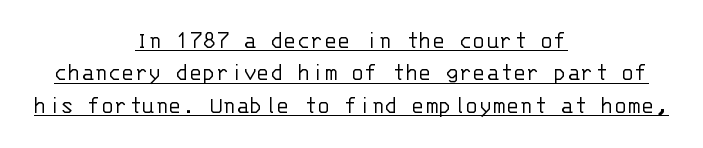
The image shows 25 px text type, upright; set centered, normal line spacing (1.3x), normal letter spacing, underlined.
